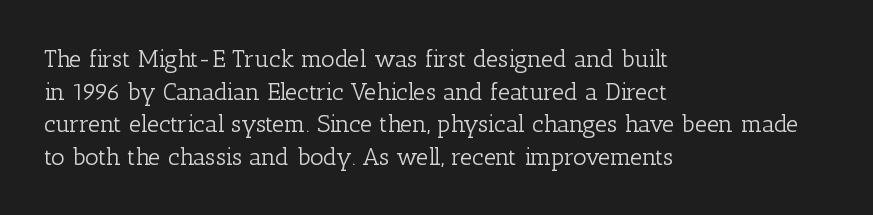
The image shows 24 px text type, upright; set left-aligned, normal line spacing (1.36x), normal letter spacing, not underlined.
